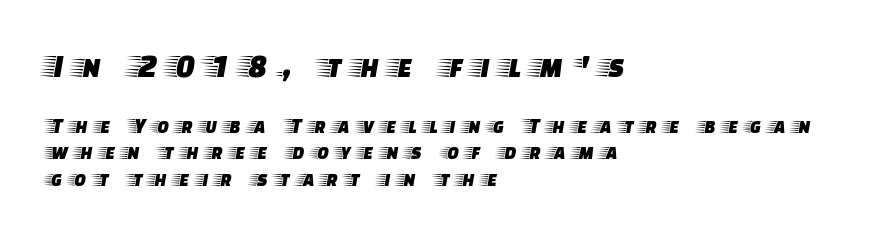
Q: Is the text italic (slanted)? A: Yes.
Q: Is the typeface a serif or a sans-serif typeface? A: Serif.
Q: Is the text underlined? A: No.
Q: How is the paragraph aligned? A: Left-aligned.
Q: Is the spacing between letters normal or unusually wide? A: Unusually wide.
Q: Which block of text is set in a larger size, the first (top) or the second (bottom)? A: The first (top) one.
Q: Width (condensed, normal, or wide)? A: Wide.
Q: Stroke contrast? A: Low.
Q: x-height? A: Large.
Q: Monospaced? A: No.
